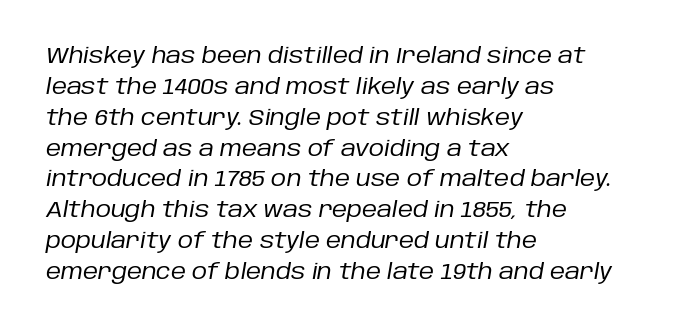
{"italic": "yes", "lean": "right", "slant_degrees": 10, "bold": "no", "underline": "no", "align": "left", "line_spacing": "normal", "line_spacing_ratio": 1.47, "letter_spacing": "normal", "letter_spacing_em": 0.0, "glyph_px": 21}
